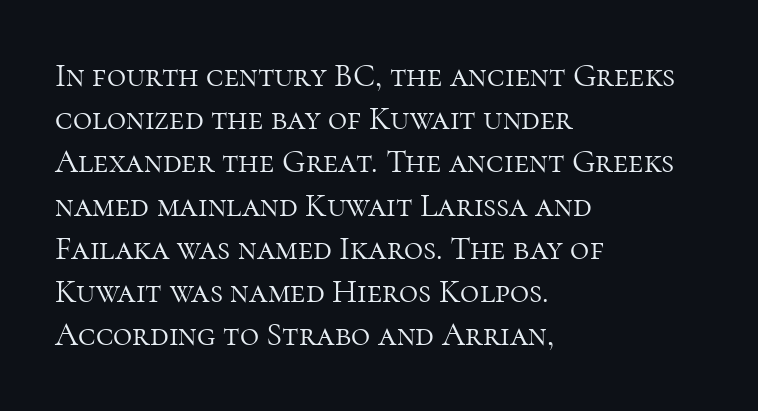
The typeface chosen for these lines features serifs. If you measured baseline to baseline, you'd find a middling distance. Left-aligned paragraph, ragged on the right. Honestly, there is no underline to notice here at all. This is the regular roman posture of the typeface. Note the varied advance widths — an 'i' is clearly narrower than an 'm'.
